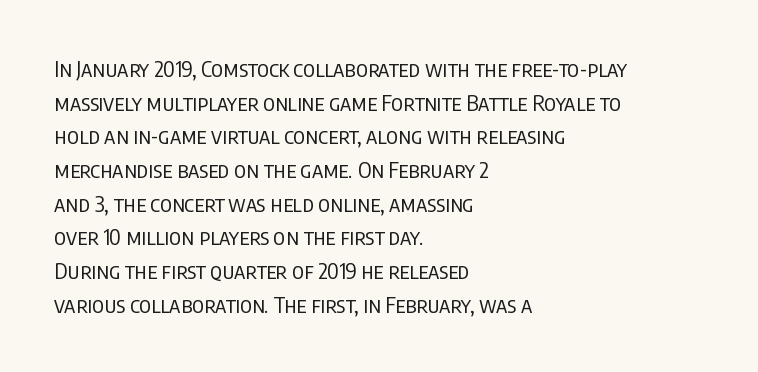
The image shows 22 px text type, upright; set left-aligned, normal line spacing (1.53x), normal letter spacing, not underlined.
